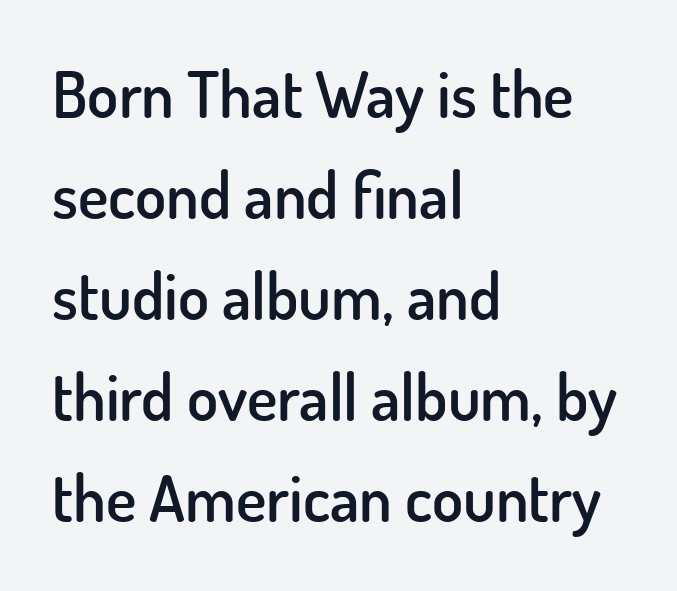
The image shows 64 px semibold sans-serif type, upright; set left-aligned, normal line spacing (1.58x), normal letter spacing, not underlined; low stroke contrast and a small x-height.
